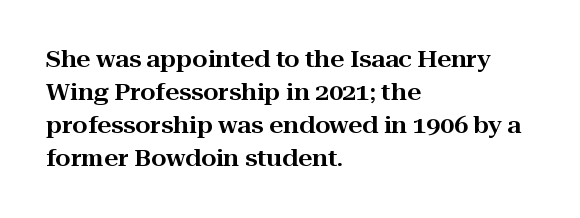
Q: Is the text italic (slanted)? A: No, it is upright.
Q: Is the text underlined? A: No.
Q: How is the paragraph aligned? A: Left-aligned.
Q: Is the spacing between letters normal or unusually wide? A: Normal.
Q: Is the spacing between lines tight, normal or loose? A: Normal.
